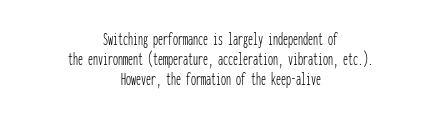
Does the leading feel generous? Not at all — it's pinched. You can tell it's not italic because the verticals are truly vertical. Short note: letters normally spaced. Weight class: somewhere from thin through regular. Honestly, there is no underline to notice here at all.
